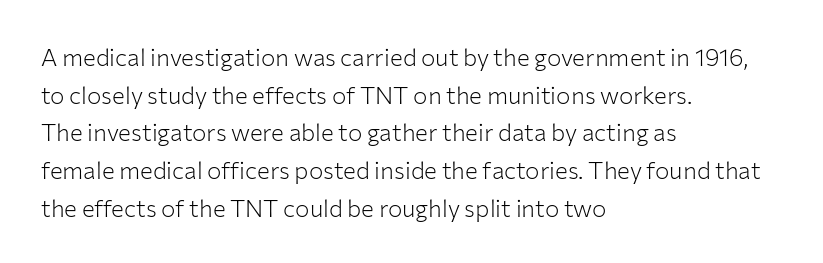
{"italic": "no", "bold": "no", "underline": "no", "align": "left", "line_spacing": "normal", "line_spacing_ratio": 1.57, "letter_spacing": "normal", "letter_spacing_em": 0.0, "glyph_px": 24}
